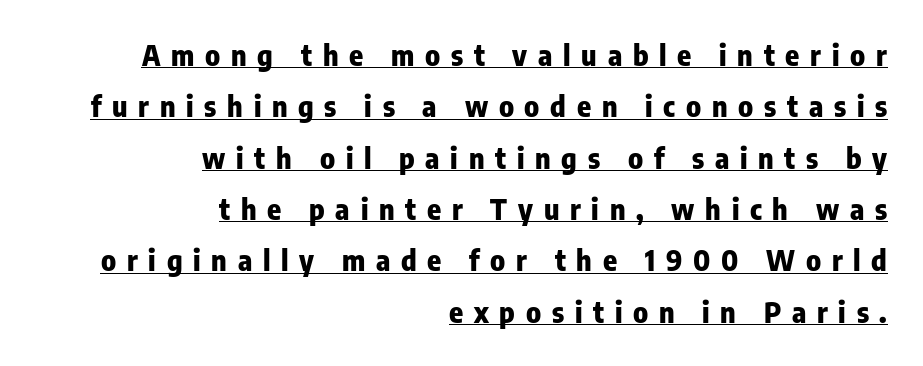
The image shows 29 px heavy, condensed sans-serif type, upright; set right-aligned, line spacing 1.77x, unusually wide letter spacing (+0.37 em), underlined; low stroke contrast and a medium x-height.
